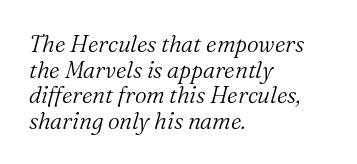
Here the glyphs are tracked normally, forming tight word shapes. The lines are packed closely together with very little leading. The setting favours the left margin, as ordinary paragraphs usually do. Slant detected: the letters are inclined. The typesetting does not lean heavy: it is not bold. This rendering features lettering with no underline.
